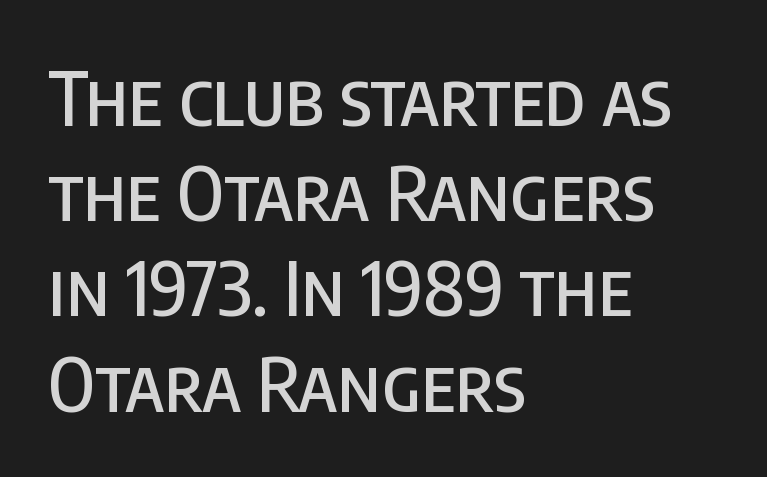
Q: Is the text italic (slanted)? A: No, it is upright.
Q: Is the typeface a serif or a sans-serif typeface? A: Sans-serif.
Q: Is the text underlined? A: No.
Q: How is the paragraph aligned? A: Left-aligned.
Q: Is the spacing between letters normal or unusually wide? A: Normal.
Q: Is the spacing between lines tight, normal or loose? A: Normal.
Q: Width (condensed, normal, or wide)? A: Condensed.
Q: Stroke contrast? A: Low.
Q: x-height? A: Large.
Q: Monospaced? A: No.
